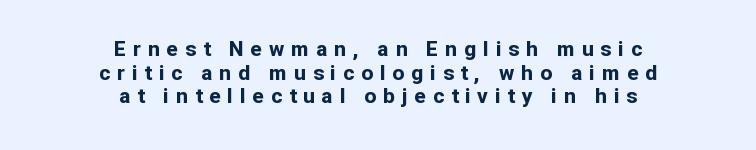
Q: Is the text bold? A: Yes.
Q: Is the text italic (slanted)? A: No, it is upright.
Q: Is the text underlined? A: No.
Q: How is the paragraph aligned? A: Centered.
Q: Is the spacing between letters normal or unusually wide? A: Unusually wide.
Q: Is the spacing between lines tight, normal or loose? A: Tight.
